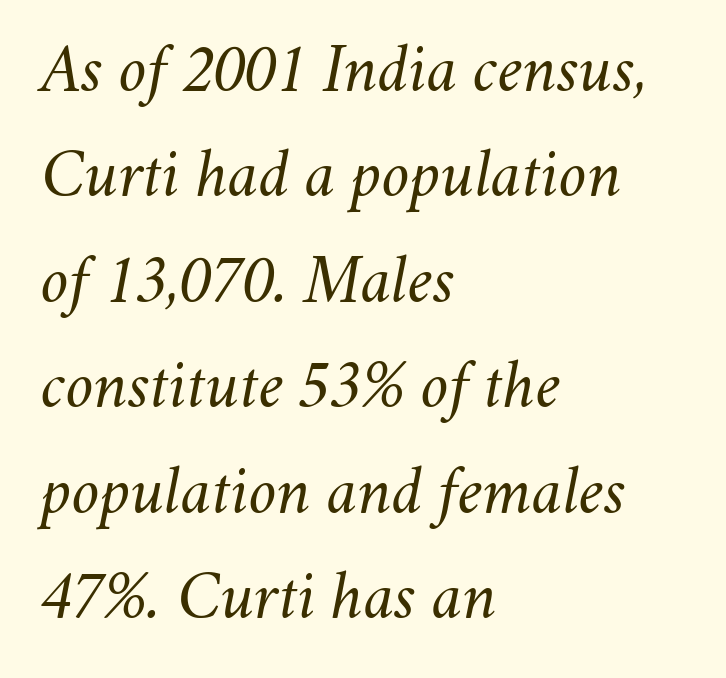
The image shows 68 px regular-weight type, italic (leaning right); set left-aligned, normal line spacing (1.55x), normal letter spacing, not underlined; medium stroke contrast and a small x-height.
